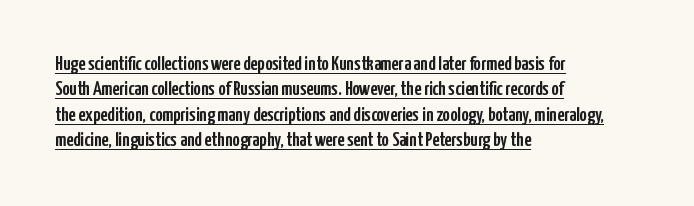
{"italic": "no", "underline": "yes", "align": "left", "line_spacing": "normal", "line_spacing_ratio": 1.27, "letter_spacing": "normal", "letter_spacing_em": 0.0, "glyph_px": 20}
